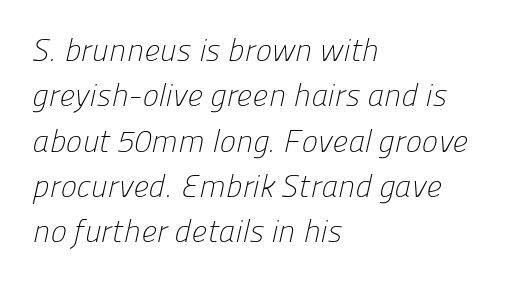
Q: Is the text bold? A: No.
Q: Is the typeface a serif or a sans-serif typeface? A: Sans-serif.
Q: Is the text underlined? A: No.
Q: How is the paragraph aligned? A: Left-aligned.
Q: Is the spacing between letters normal or unusually wide? A: Normal.
Q: Is the spacing between lines tight, normal or loose? A: Normal.
Q: Width (condensed, normal, or wide)? A: Normal.
Q: Stroke contrast? A: Low.
Q: x-height? A: Medium.
Q: Monospaced? A: No.
